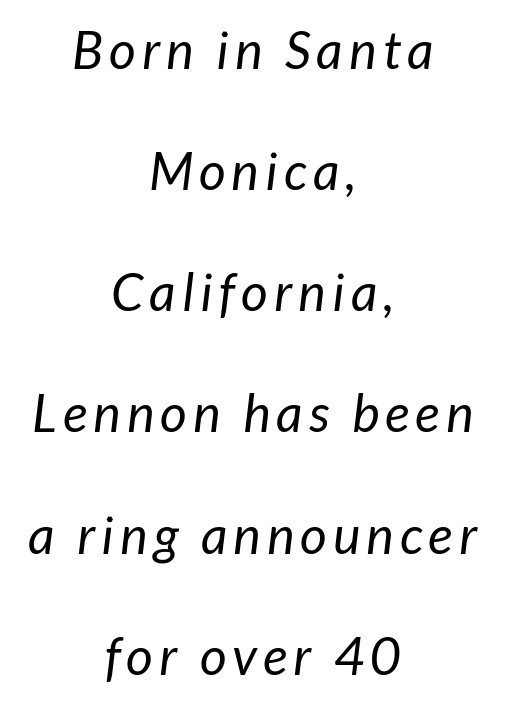
{"italic": "yes", "lean": "right", "slant_degrees": 7, "bold": "no", "weight": "regular", "width": "normal", "stroke_contrast": "low", "x_height": "medium", "monospaced": "no", "underline": "no", "align": "center", "line_spacing": "loose", "line_spacing_ratio": 2.33, "glyph_px": 52}
